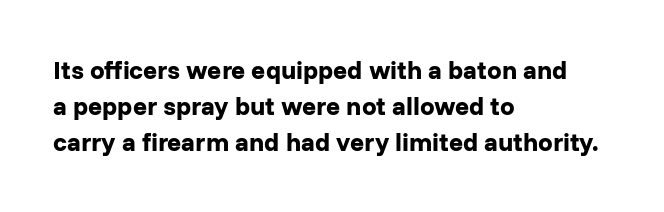
Clear beneath every line of the passage. The typography opts for an upright posture over an oblique one. Evenly set lines give the paragraph a standard silhouette. Standard letterfit; no display-style spreading of the glyphs. The compositor pushed each line to the left boundary.
